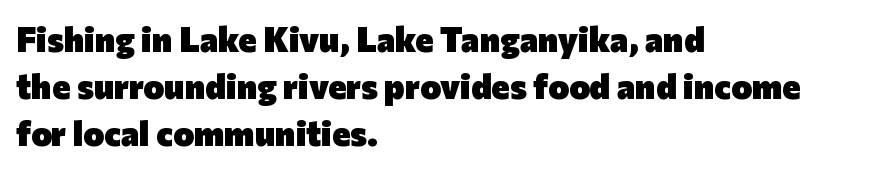
{"serif": "no", "italic": "no", "bold": "yes", "weight": "heavy", "width": "normal", "stroke_contrast": "low", "x_height": "medium", "monospaced": "no", "underline": "no", "align": "left", "line_spacing": "normal", "line_spacing_ratio": 1.35, "letter_spacing": "normal", "letter_spacing_em": 0.0, "glyph_px": 35}
